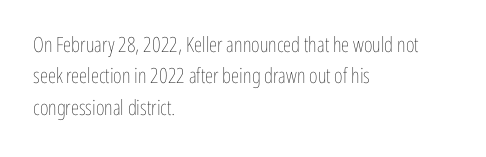
Q: Is the text bold? A: No.
Q: Is the text italic (slanted)? A: No, it is upright.
Q: Is the text underlined? A: No.
Q: How is the paragraph aligned? A: Left-aligned.
Q: Is the spacing between letters normal or unusually wide? A: Normal.
Q: Is the spacing between lines tight, normal or loose? A: Normal.
